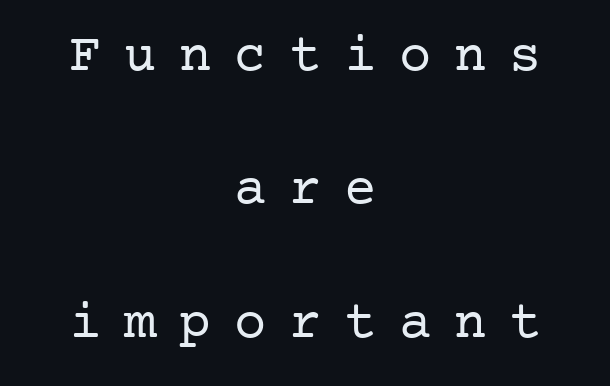
Q: Is the text bold? A: No.
Q: Is the text italic (slanted)? A: No, it is upright.
Q: Is the typeface a serif or a sans-serif typeface? A: Serif.
Q: Is the text underlined? A: No.
Q: How is the paragraph aligned? A: Centered.
Q: Is the spacing between letters normal or unusually wide? A: Unusually wide.
Q: Is the spacing between lines tight, normal or loose? A: Loose.
Q: Width (condensed, normal, or wide)? A: Normal.
Q: Stroke contrast? A: Low.
Q: x-height? A: Medium.
